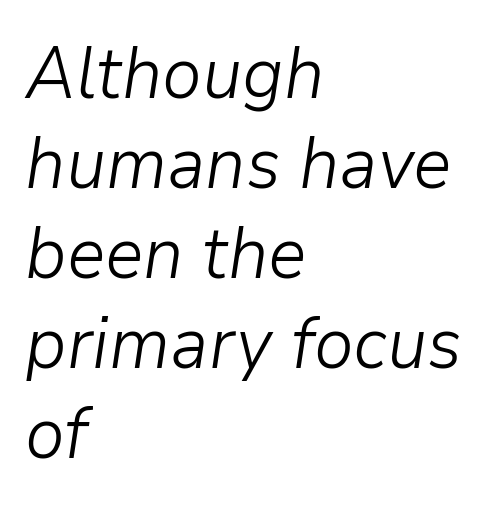
Q: Is the text bold? A: No.
Q: Is the text italic (slanted)? A: Yes, it leans right by about 9 degrees.
Q: Is the text underlined? A: No.
Q: How is the paragraph aligned? A: Left-aligned.
Q: Is the spacing between letters normal or unusually wide? A: Normal.
Q: Is the spacing between lines tight, normal or loose? A: Normal.
Q: Width (condensed, normal, or wide)? A: Normal.
Q: Stroke contrast? A: Low.
Q: x-height? A: Medium.
Q: Monospaced? A: No.
